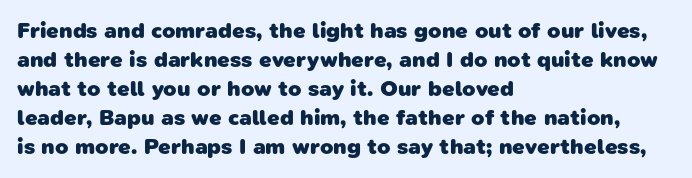
{"bold": "yes", "underline": "no", "align": "left", "line_spacing": "normal", "line_spacing_ratio": 1.32, "letter_spacing": "normal", "letter_spacing_em": 0.0, "glyph_px": 22}
